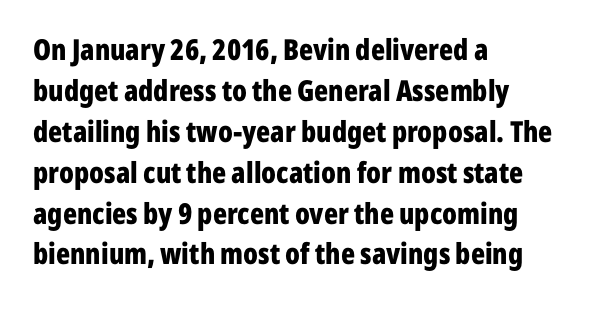
The image shows 29 px bold, condensed sans-serif type, upright; set left-aligned, normal line spacing (1.41x), normal letter spacing, not underlined; low stroke contrast and a medium x-height.
